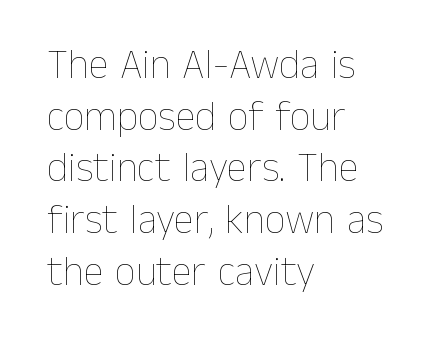
{"italic": "no", "bold": "no", "weight": "thin", "width": "normal", "stroke_contrast": "low", "x_height": "medium", "monospaced": "no", "underline": "no", "align": "left", "line_spacing": "normal", "line_spacing_ratio": 1.26, "letter_spacing": "normal", "letter_spacing_em": 0.0, "glyph_px": 41}
